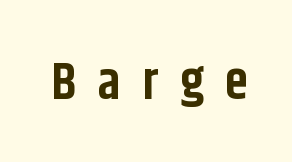
Q: Is the text bold? A: Yes.
Q: Is the text italic (slanted)? A: No, it is upright.
Q: Is the typeface a serif or a sans-serif typeface? A: Sans-serif.
Q: Is the text underlined? A: No.
Q: Is the spacing between letters normal or unusually wide? A: Unusually wide.
Q: Width (condensed, normal, or wide)? A: Condensed.
Q: Stroke contrast? A: Low.
Q: x-height? A: Large.
Q: Monospaced? A: No.
